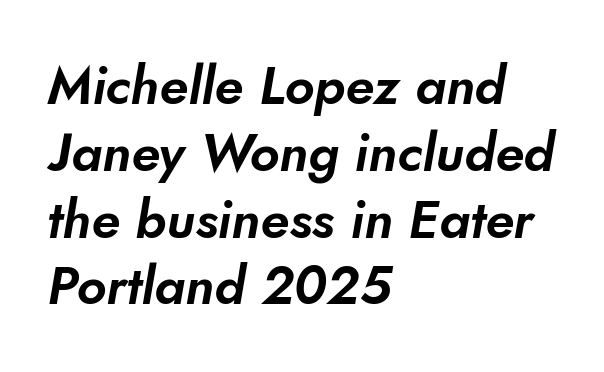
Does extra space separate the letters? No, they use regular spacing. The words here are not underlined. The type family on display is of the sans-serif kind. The lines in this sample share a left origin and differ only in where they stop.
